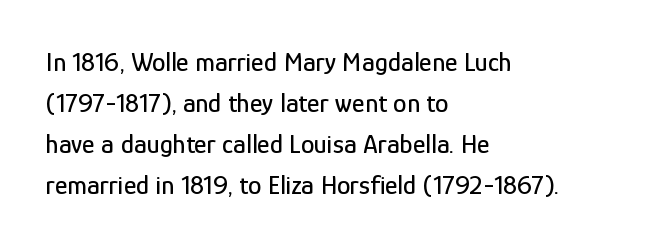
Underlining? Definitely not there. The passage shown stacks its lines at a standard gap. Tall strokes in this sample are plumb rather than angled. Is the block centered? No — it sits flush against the left margin.
